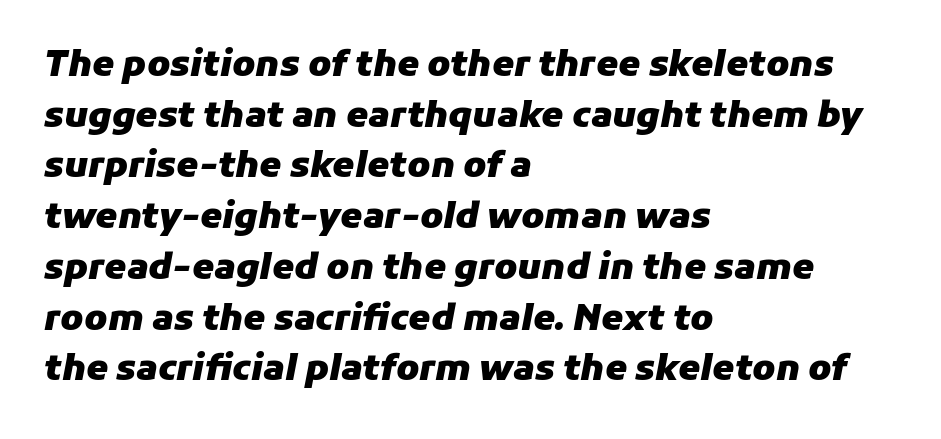
{"italic": "yes", "lean": "right", "slant_degrees": 11, "bold": "yes", "weight": "heavy", "width": "normal", "stroke_contrast": "low", "x_height": "medium", "monospaced": "no", "underline": "no", "align": "left", "line_spacing": "normal", "line_spacing_ratio": 1.45, "letter_spacing": "normal", "letter_spacing_em": 0.0, "glyph_px": 35}
